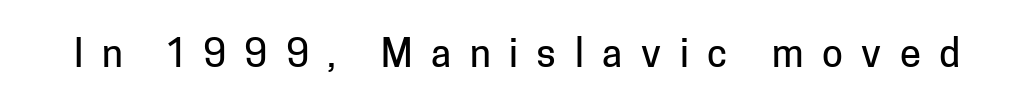
Q: Is the text italic (slanted)? A: No, it is upright.
Q: Is the typeface a serif or a sans-serif typeface? A: Sans-serif.
Q: Is the text underlined? A: No.
Q: Is the spacing between letters normal or unusually wide? A: Unusually wide.
Q: Width (condensed, normal, or wide)? A: Normal.
Q: Stroke contrast? A: Low.
Q: x-height? A: Medium.
Q: Monospaced? A: No.
